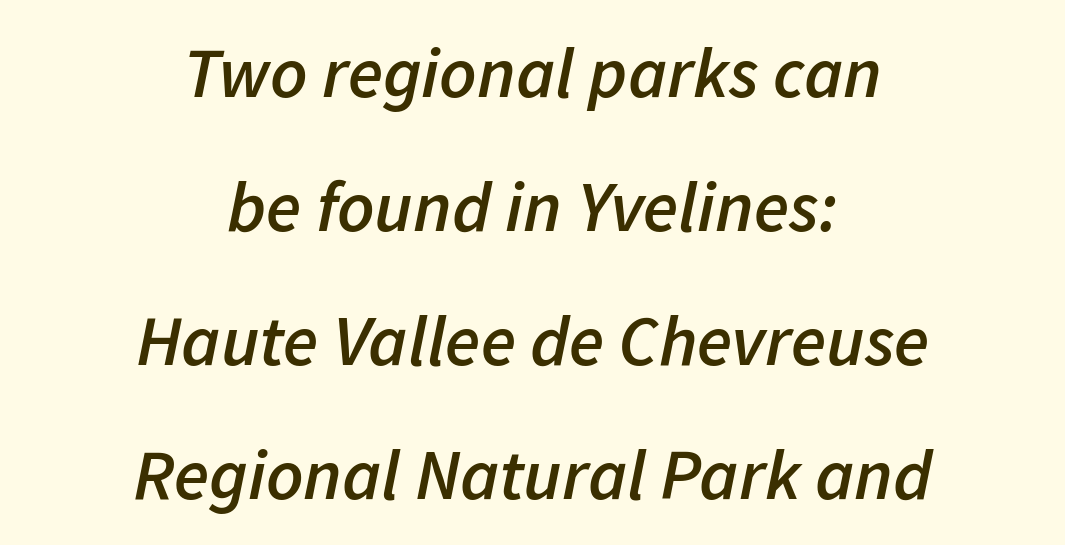
{"italic": "yes", "lean": "right", "slant_degrees": 11, "bold": "semi", "weight": "semibold", "width": "normal", "stroke_contrast": "low", "x_height": "medium", "monospaced": "no", "underline": "no", "align": "center", "line_spacing_ratio": 1.86, "letter_spacing": "normal", "letter_spacing_em": 0.0, "glyph_px": 72}
